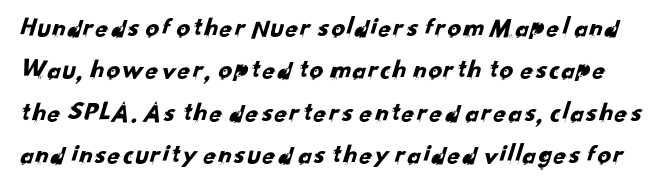
Q: Is the text underlined? A: No.
Q: Is the spacing between letters normal or unusually wide? A: Normal.
Q: Is the spacing between lines tight, normal or loose? A: Normal.
